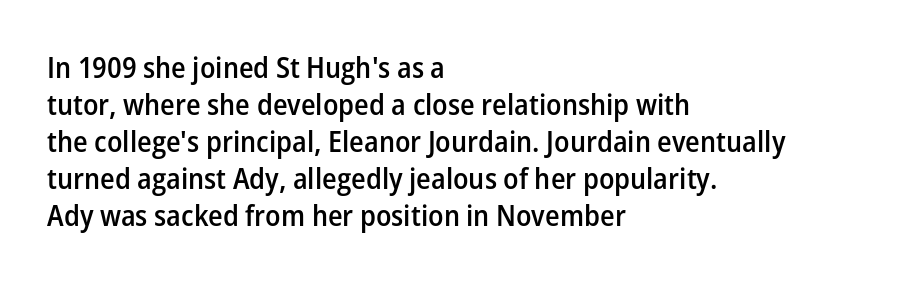
The rendering uses natural spacing where letterforms have individual widths. Classification — sans serif. The lettering stays uniformly vertical, giving the passage a roman look. Underlining? Definitely not there.
